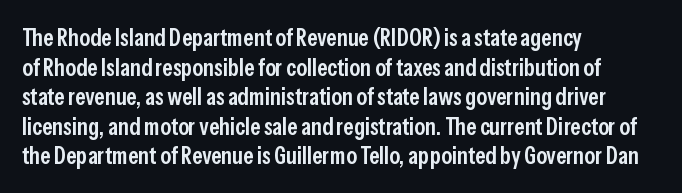
{"italic": "no", "bold": "semi", "underline": "no", "align": "left", "line_spacing_ratio": 1.23, "letter_spacing": "normal", "letter_spacing_em": 0.0, "glyph_px": 24}
